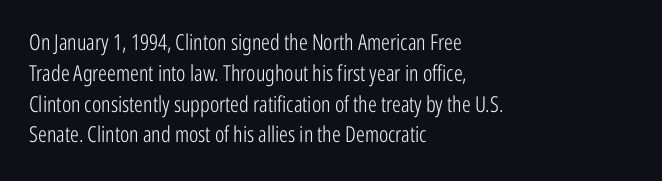
Summary of vertical rhythm: regular, with standard interline spacing. Short note: letters normally spaced. The font's upright variant was chosen for this text. Casual observation: everything's shoved over to the left.
